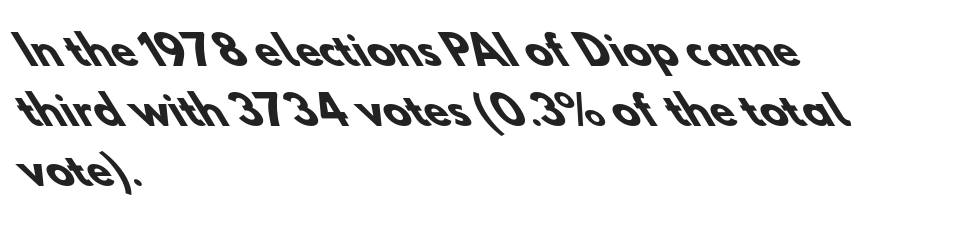
The image shows 39 px heavy sans-serif type; set left-aligned, normal line spacing (1.54x), normal letter spacing, not underlined; low stroke contrast and a small x-height.
